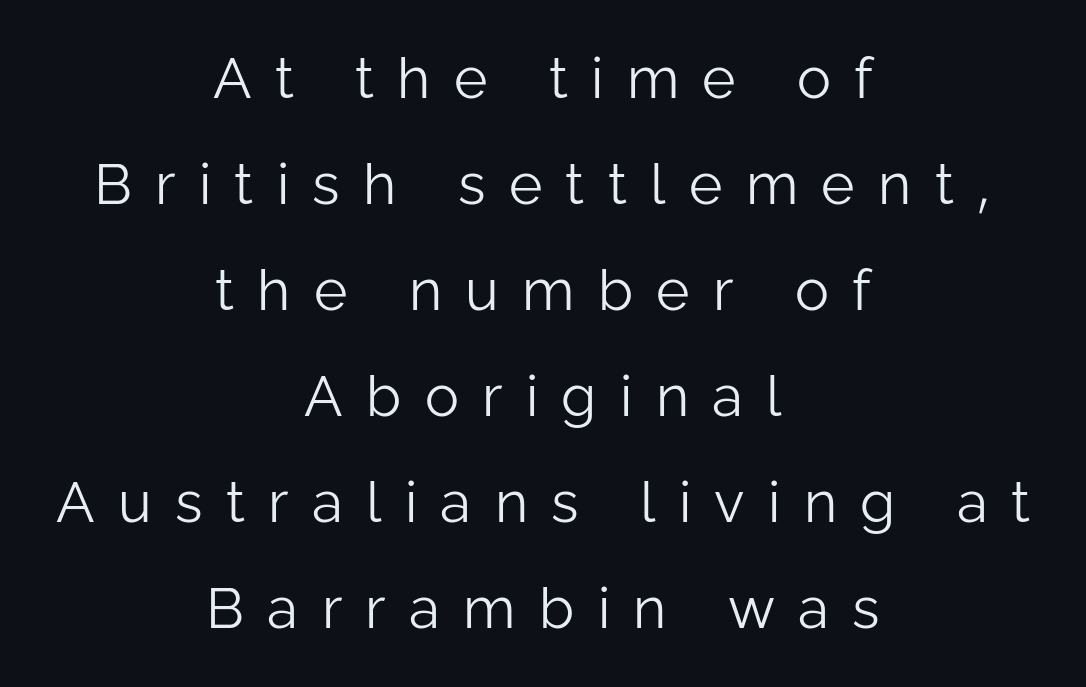
The image shows 57 px light sans-serif type, upright; set centered, line spacing 1.86x, unusually wide letter spacing (+0.41 em), not underlined; low stroke contrast and a medium x-height.
